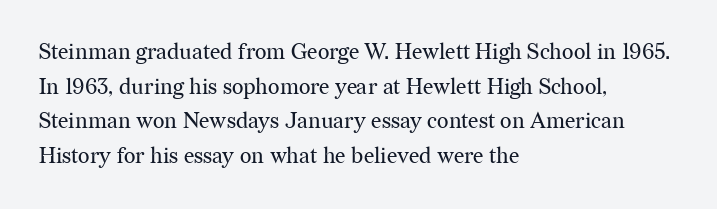
The image shows 22 px text type, upright; set left-aligned, normal line spacing (1.57x), normal letter spacing, not underlined.
